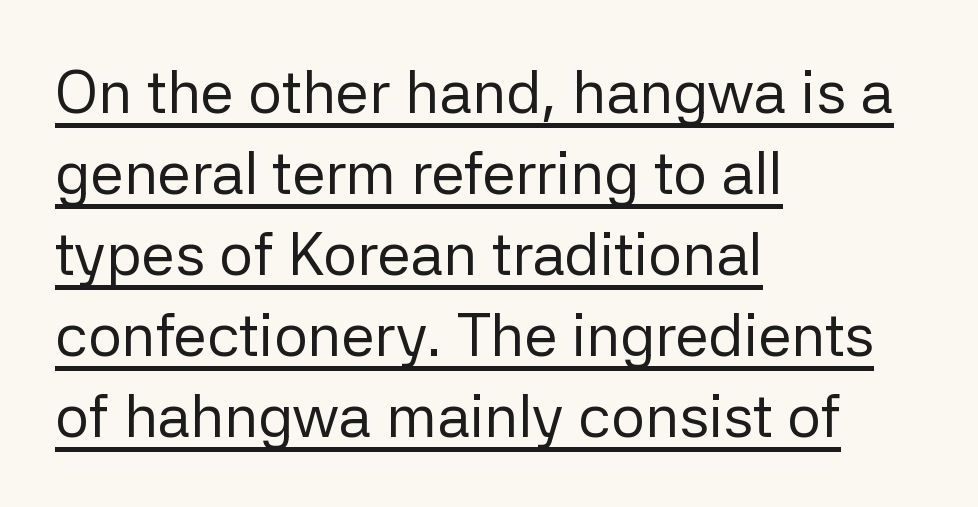
Q: Is the text bold? A: No.
Q: Is the text italic (slanted)? A: No, it is upright.
Q: Is the typeface a serif or a sans-serif typeface? A: Sans-serif.
Q: Is the text underlined? A: Yes.
Q: How is the paragraph aligned? A: Left-aligned.
Q: Is the spacing between letters normal or unusually wide? A: Normal.
Q: Is the spacing between lines tight, normal or loose? A: Normal.
Q: Width (condensed, normal, or wide)? A: Normal.
Q: Stroke contrast? A: Low.
Q: x-height? A: Medium.
Q: Monospaced? A: No.
